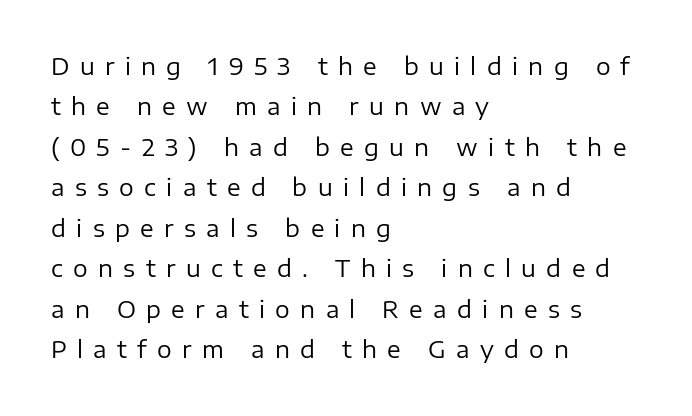
The image shows 23 px text type, upright; set left-aligned, line spacing 1.76x, unusually wide letter spacing (+0.45 em), not underlined.
